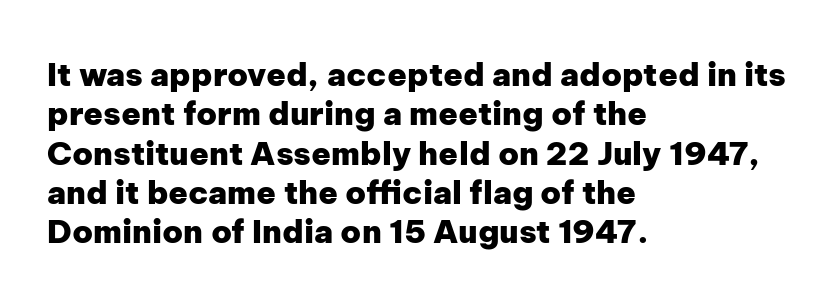
The image shows 32 px heavy sans-serif type, upright; set left-aligned, line spacing 1.23x, normal letter spacing, not underlined; low stroke contrast and a medium x-height.
